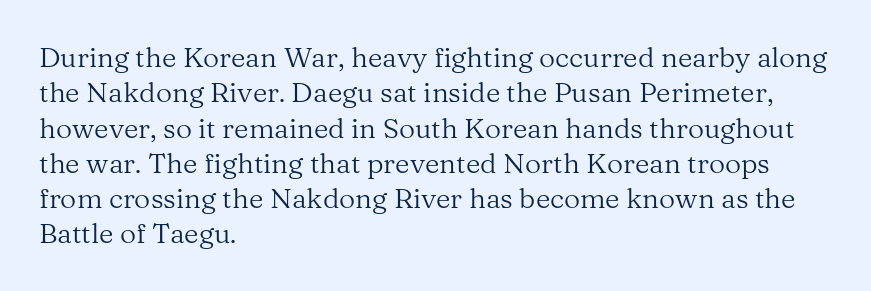
The image shows 28 px regular-weight serif type, upright; set left-aligned, normal line spacing (1.26x), normal letter spacing, not underlined; medium stroke contrast and a medium x-height.
